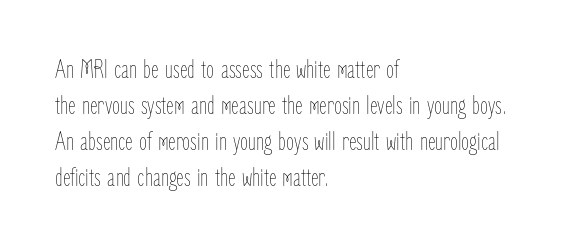
{"italic": "no", "bold": "no", "underline": "no", "align": "left", "line_spacing": "normal", "line_spacing_ratio": 1.38, "letter_spacing": "normal", "letter_spacing_em": 0.0, "glyph_px": 26}
